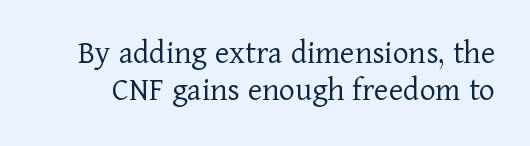
The passage shown has conventional tracking throughout. Each letter keeps its own natural width here, so spacing adapts to shape. Rendered with straight, roman letterforms. Is there much room between lines? No — they nearly touch. Underlining? Definitely not there.
